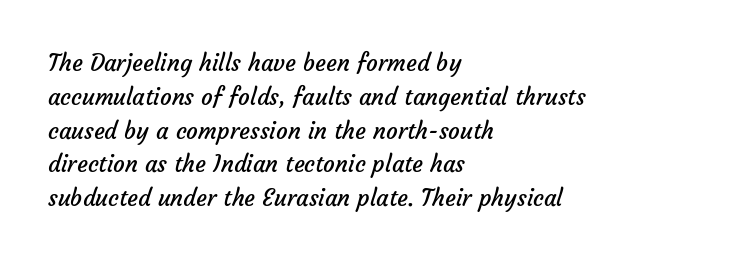
{"bold": "no", "underline": "no", "align": "left", "line_spacing": "normal", "line_spacing_ratio": 1.47, "letter_spacing": "normal", "letter_spacing_em": 0.0, "glyph_px": 23}
